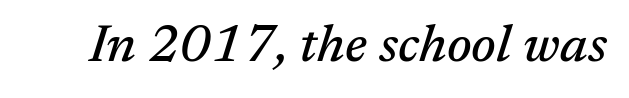
{"serif": "yes", "italic": "yes", "lean": "right", "slant_degrees": 17, "width": "normal", "stroke_contrast": "medium", "x_height": "medium", "monospaced": "no", "underline": "no", "letter_spacing": "normal", "letter_spacing_em": 0.0, "glyph_px": 53}
